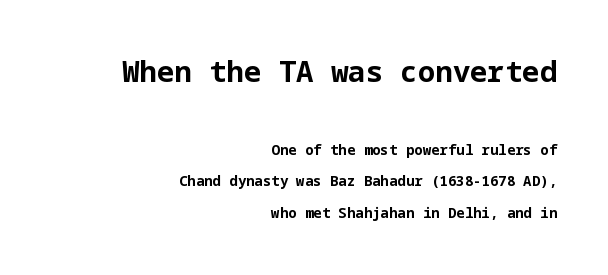
This is roman type, the default non-slanted kind. The zone under the glyphs is completely vacant. Examine the stroke ends and you'll find no serifs. Observe the ordinary spacing: letters are neighbours, not strangers. Does the weight exceed regular? Yes, all the way to bold. Typeset ragged left — the right edge is the straight one.
